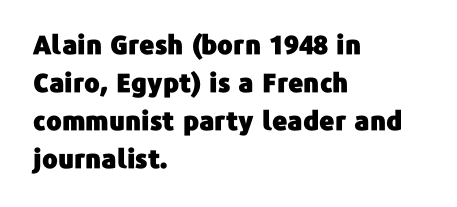
Vertical strokes here are truly vertical. Inter-character spacing is left at the font's built-in metrics. Beneath every word, the page is bare. The typesetter chose a ragged-right arrangement here. Quick note: interline space is typical.
